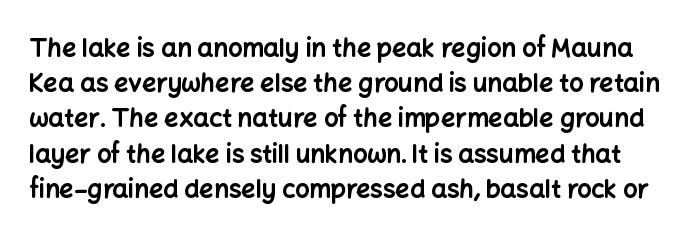
The image shows 25 px bold type, upright; set normal line spacing (1.41x), normal letter spacing, not underlined.
